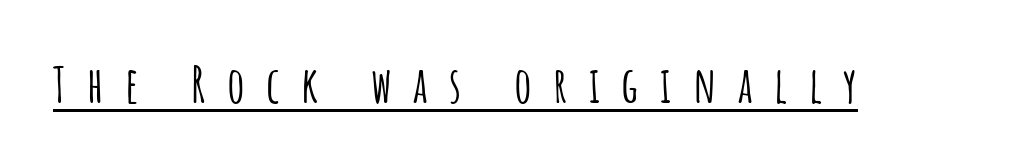
The image shows 49 px condensed sans-serif type, upright; set unusually wide letter spacing (+0.44 em), underlined; low stroke contrast and a large x-height.
